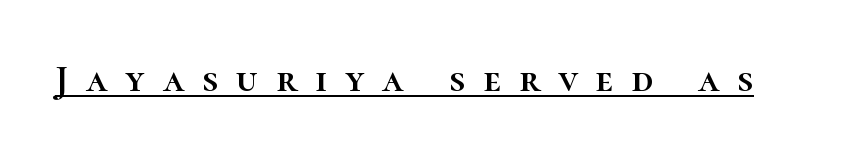
Q: Is the text italic (slanted)? A: No, it is upright.
Q: Is the text underlined? A: Yes.
Q: Is the spacing between letters normal or unusually wide? A: Unusually wide.
Q: Width (condensed, normal, or wide)? A: Normal.
Q: Stroke contrast? A: High.
Q: x-height? A: Medium.
Q: Monospaced? A: No.
